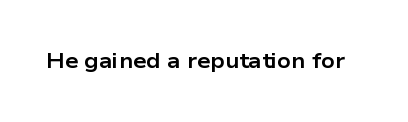
{"italic": "no", "bold": "yes", "underline": "no", "letter_spacing": "normal", "letter_spacing_em": 0.0, "glyph_px": 21}
